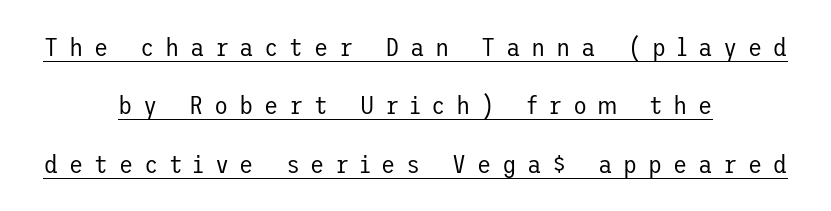
The image shows 26 px text type, upright; set centered, loose line spacing (2.25x), unusually wide letter spacing (+0.41 em), underlined.
